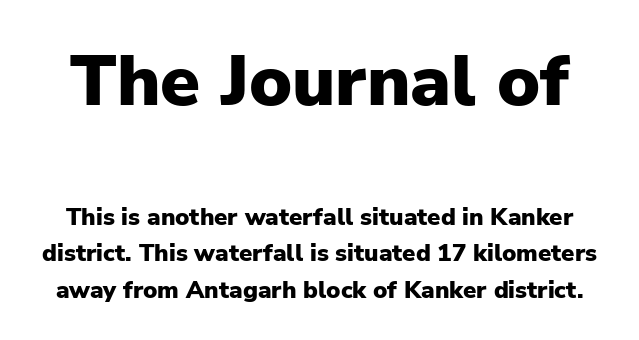
{"serif": "no", "italic": "no", "bold": "yes", "weight": "heavy", "width": "normal", "stroke_contrast": "low", "x_height": "medium", "monospaced": "no", "underline": "no", "line_spacing": "normal", "line_spacing_ratio": 1.53, "letter_spacing": "normal", "letter_spacing_em": 0.0, "larger_block": "first", "size_ratio": 3.0, "glyph_px": 72}
